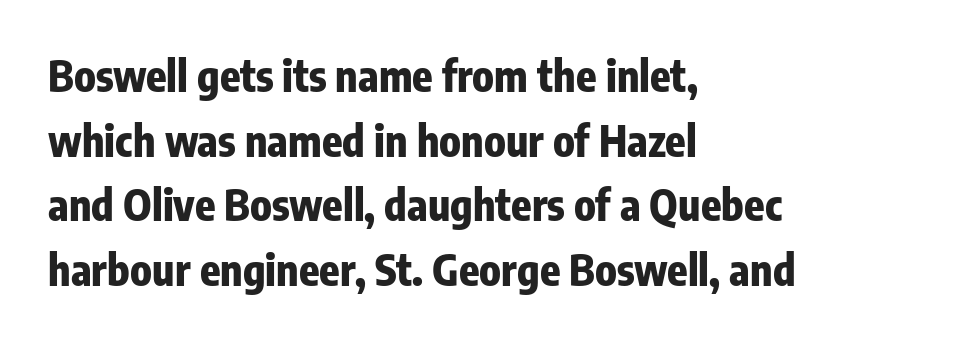
Letters rest on an invisible, unmarked baseline. Character widths vary here, with narrow letters taking less room than wide ones. The typesetting leans heavy: a genuine bold. Letter spacing: default.
